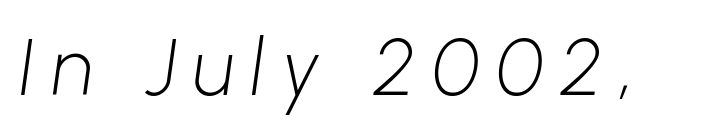
Q: Is the text bold? A: No.
Q: Is the typeface a serif or a sans-serif typeface? A: Sans-serif.
Q: Is the text underlined? A: No.
Q: Is the spacing between letters normal or unusually wide? A: Unusually wide.
Q: Width (condensed, normal, or wide)? A: Normal.
Q: Stroke contrast? A: Low.
Q: x-height? A: Medium.
Q: Monospaced? A: No.
